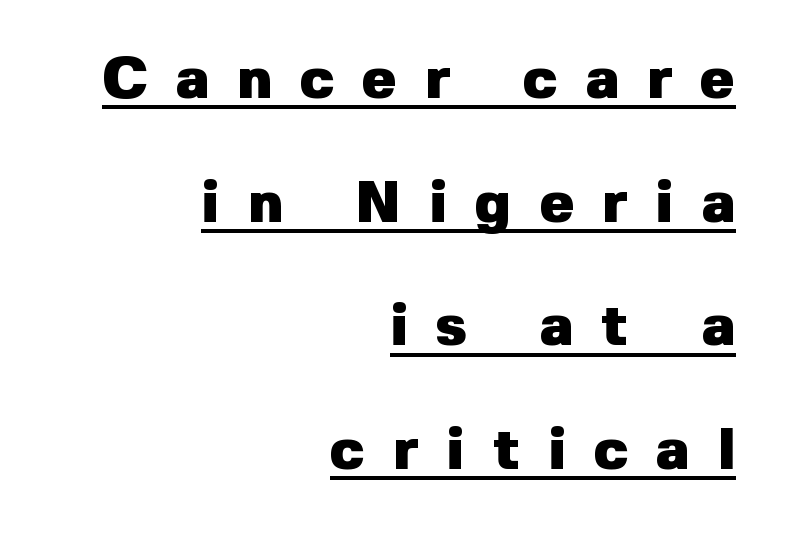
{"serif": "no", "italic": "no", "bold": "yes", "weight": "heavy", "width": "normal", "stroke_contrast": "low", "x_height": "medium", "monospaced": "no", "underline": "yes", "align": "right", "line_spacing": "loose", "line_spacing_ratio": 2.13, "letter_spacing": "wide", "letter_spacing_em": 0.48, "glyph_px": 58}
